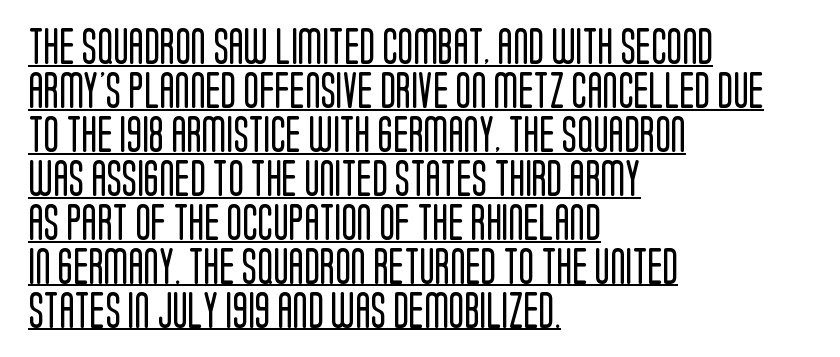
Q: Is the text bold? A: No.
Q: Is the text italic (slanted)? A: No, it is upright.
Q: Is the typeface a serif or a sans-serif typeface? A: Sans-serif.
Q: Is the text underlined? A: Yes.
Q: How is the paragraph aligned? A: Left-aligned.
Q: Is the spacing between letters normal or unusually wide? A: Normal.
Q: Width (condensed, normal, or wide)? A: Condensed.
Q: Stroke contrast? A: Low.
Q: x-height? A: Large.
Q: Monospaced? A: No.
